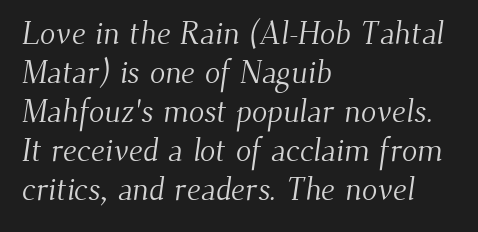
Q: Is the text bold? A: No.
Q: Is the typeface a serif or a sans-serif typeface? A: Serif.
Q: Is the text underlined? A: No.
Q: How is the paragraph aligned? A: Left-aligned.
Q: Is the spacing between letters normal or unusually wide? A: Normal.
Q: Width (condensed, normal, or wide)? A: Normal.
Q: Stroke contrast? A: Medium.
Q: x-height? A: Small.
Q: Monospaced? A: No.
